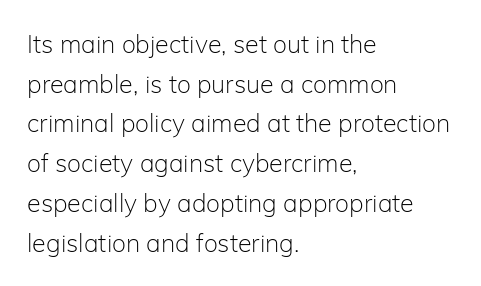
The image shows 25 px text type, upright; set left-aligned, normal line spacing (1.59x), normal letter spacing, not underlined.
